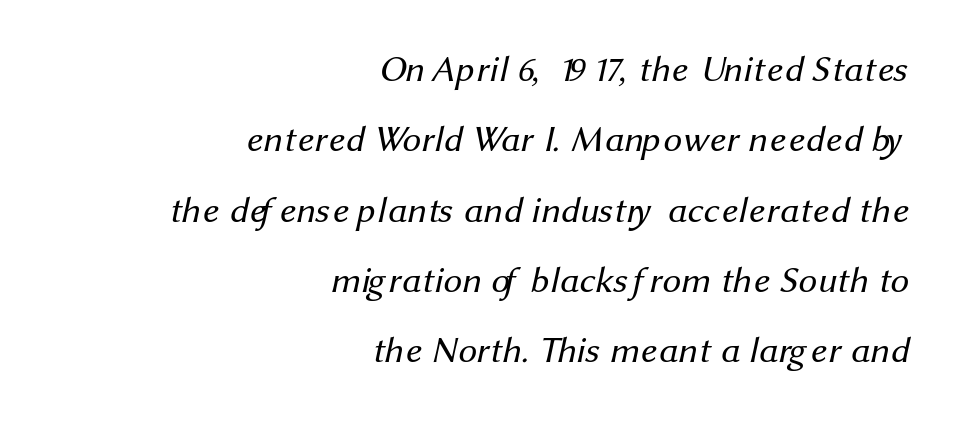
The image shows 37 px regular-weight sans-serif type; set right-aligned, loose line spacing (1.9x), normal letter spacing, not underlined; medium stroke contrast and a medium x-height.
